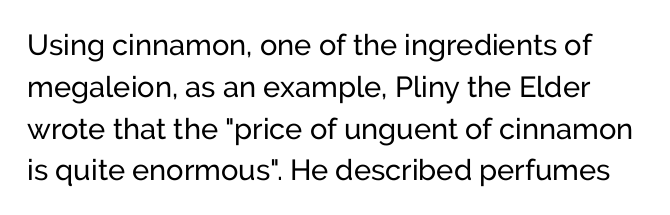
The font family rendered here belongs to the sans-serif group. Italic: no, the glyphs are upright roman. Looks like regular typesetting: each glyph gets only the width it needs. How would I describe the line gaps? Plain and ordinary. A quiet, ordinary-to-light weight characterises the typeface. Plain, unruled lines of type.
